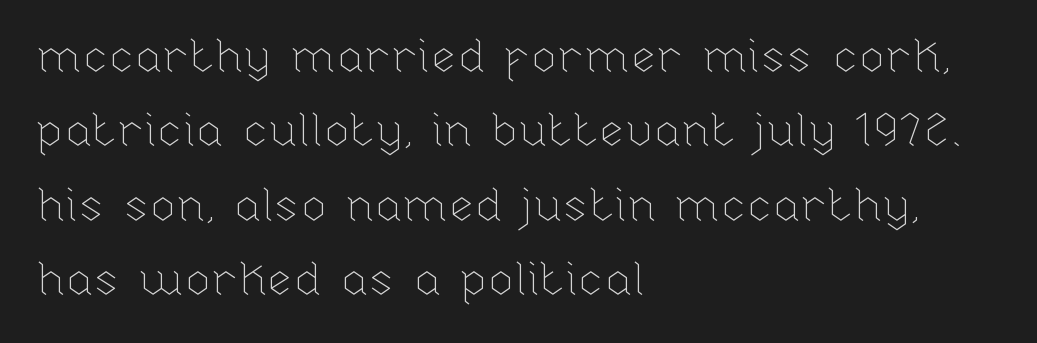
These lines are rendered in a variable-pitch font. Reading down the column, the eye jumps a familiar distance to each next line. Each row of text sits above clean, open space. Italic: no, the glyphs are upright roman.
